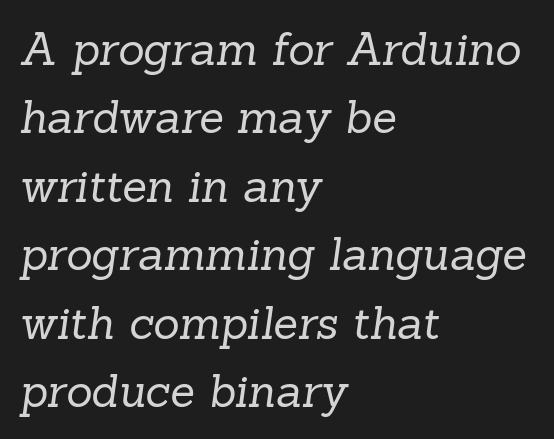
Looks like regular typesetting: each glyph gets only the width it needs. Vertical spacing — default. Beneath every word, the page is bare. Counters stay open thanks to moderate or lighter strokes.
